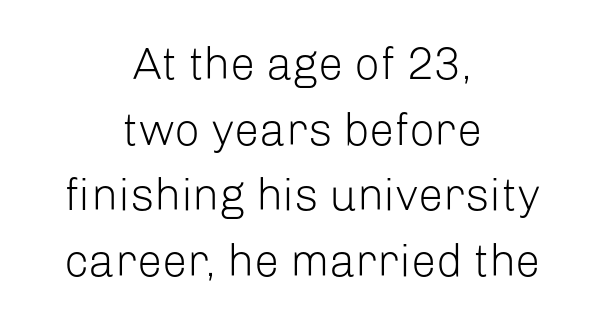
The image shows 45 px light sans-serif type, upright; set centered, normal line spacing (1.46x), normal letter spacing, not underlined; low stroke contrast and a medium x-height.
